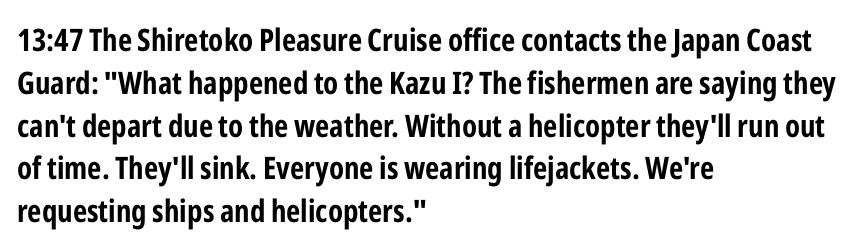
Q: Is the text bold? A: Yes.
Q: Is the text italic (slanted)? A: No, it is upright.
Q: Is the typeface a serif or a sans-serif typeface? A: Sans-serif.
Q: Is the text underlined? A: No.
Q: How is the paragraph aligned? A: Left-aligned.
Q: Is the spacing between letters normal or unusually wide? A: Normal.
Q: Is the spacing between lines tight, normal or loose? A: Normal.
Q: Width (condensed, normal, or wide)? A: Condensed.
Q: Stroke contrast? A: Low.
Q: x-height? A: Medium.
Q: Monospaced? A: No.
